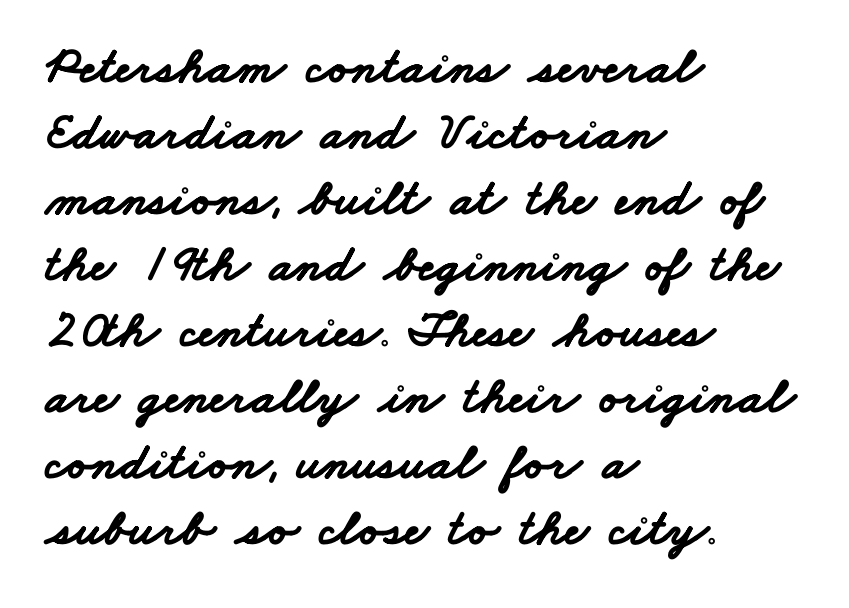
Teacher's note: observe the even left margin — that is flush-left alignment. The rendering uses natural spacing where letterforms have individual widths. The characters look thick and weighty, a clear bold. A clean baseline with only descenders dipping below it. Honestly, the row spacing looks completely unremarkable.
